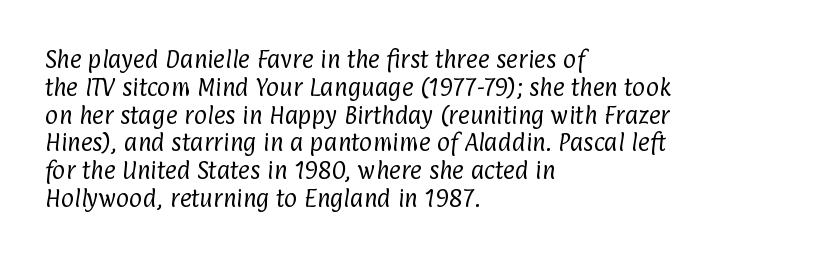
Words appear dense and cohesive because spacing is normal. Weight class: somewhere from thin through regular. Regarding leading, the lines here are spaced in the standard way. These lines stack with their left ends in a neat column.
